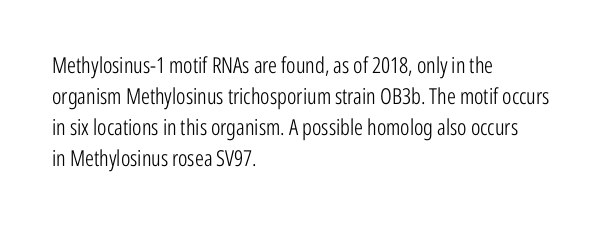
The words here are not underlined. Default kerning and tracking; the words read as compact shapes. The paragraph shown leans on its left margin. Posture: straight, roman, zero tilt. Vertical stems look standard width or narrower in stroke. Vertical spacing — default.
